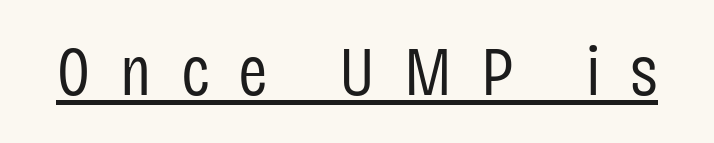
The image shows 71 px regular-weight, condensed sans-serif type, upright; set unusually wide letter spacing (+0.41 em), underlined; low stroke contrast and a large x-height.
